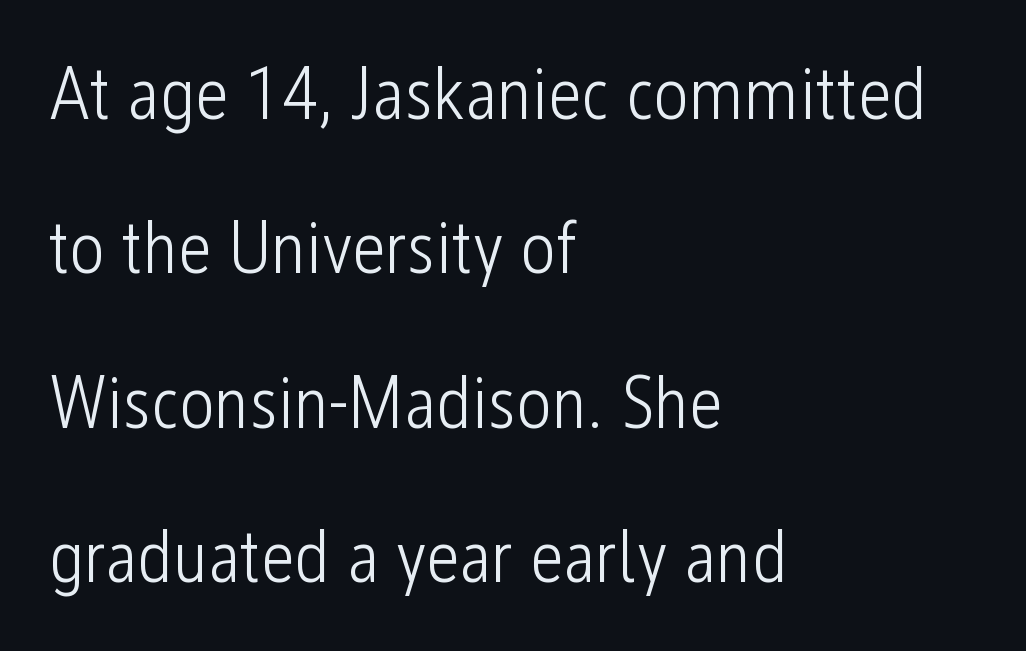
{"serif": "no", "italic": "no", "bold": "no", "weight": "light", "width": "condensed", "stroke_contrast": "low", "x_height": "medium", "monospaced": "no", "underline": "no", "align": "left", "line_spacing": "loose", "line_spacing_ratio": 2.06, "letter_spacing": "normal", "letter_spacing_em": 0.0, "glyph_px": 75}
